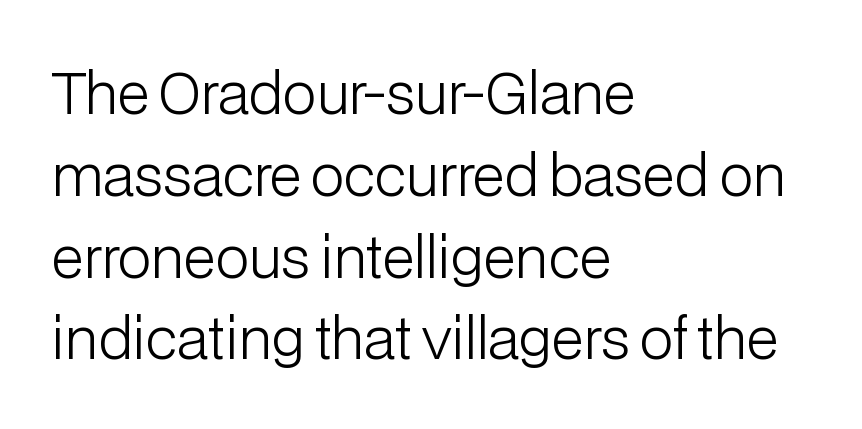
The image shows 56 px light sans-serif type, upright; set left-aligned, normal line spacing (1.46x), normal letter spacing, not underlined; low stroke contrast and a medium x-height.
